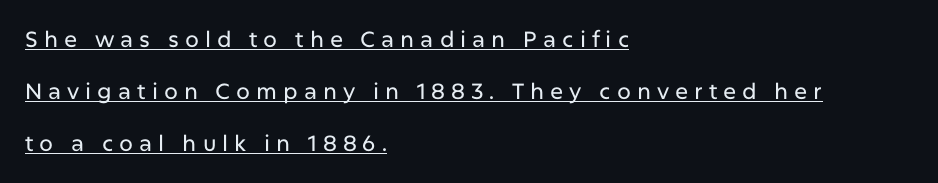
The image shows 22 px text type, upright; set left-aligned, loose line spacing (2.37x), unusually wide letter spacing (+0.27 em), underlined.
